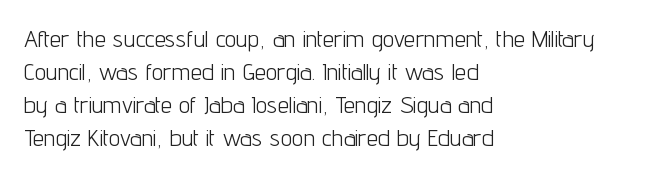
{"italic": "no", "bold": "no", "underline": "no", "align": "left", "line_spacing": "normal", "line_spacing_ratio": 1.43, "letter_spacing": "normal", "letter_spacing_em": 0.0, "glyph_px": 23}
